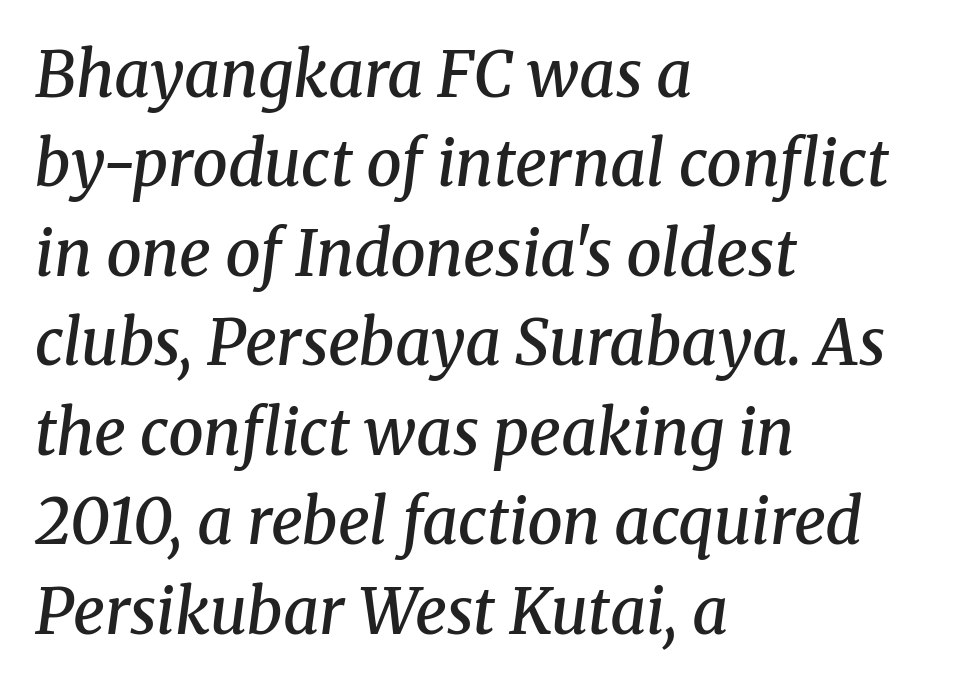
{"serif": "yes", "italic": "yes", "lean": "right", "slant_degrees": 8, "bold": "semi", "weight": "semibold", "width": "normal", "stroke_contrast": "medium", "x_height": "medium", "monospaced": "no", "underline": "no", "align": "left", "line_spacing": "normal", "line_spacing_ratio": 1.42, "letter_spacing": "normal", "letter_spacing_em": 0.0, "glyph_px": 63}
